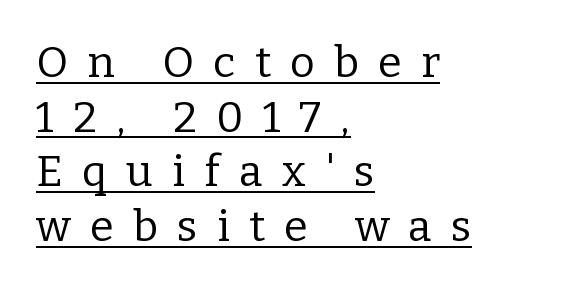
Q: Is the text bold? A: No.
Q: Is the text italic (slanted)? A: No, it is upright.
Q: Is the typeface a serif or a sans-serif typeface? A: Serif.
Q: Is the text underlined? A: Yes.
Q: How is the paragraph aligned? A: Left-aligned.
Q: Is the spacing between letters normal or unusually wide? A: Unusually wide.
Q: Is the spacing between lines tight, normal or loose? A: Normal.
Q: Width (condensed, normal, or wide)? A: Normal.
Q: Stroke contrast? A: Low.
Q: x-height? A: Medium.
Q: Monospaced? A: No.
